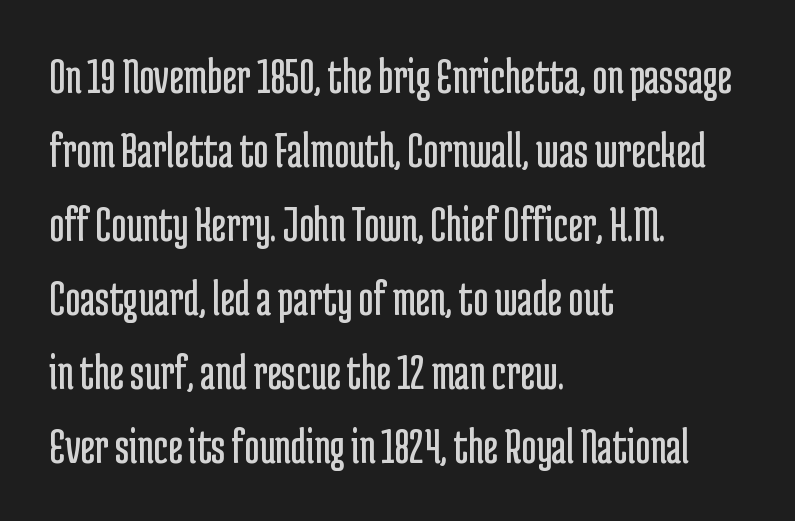
{"serif": "no", "italic": "no", "bold": "no", "weight": "regular", "width": "condensed", "stroke_contrast": "low", "x_height": "medium", "monospaced": "no", "underline": "no", "align": "left", "line_spacing": "normal", "line_spacing_ratio": 1.45, "letter_spacing": "normal", "letter_spacing_em": 0.0, "glyph_px": 51}
